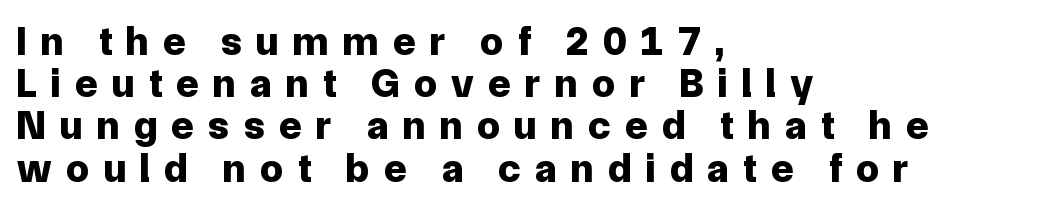
Tracking here is generous; glyphs stand well apart from one another. A sans-serif font was chosen for this passage. The zone under the glyphs is completely vacant. The compositor pushed each line to the left boundary.
